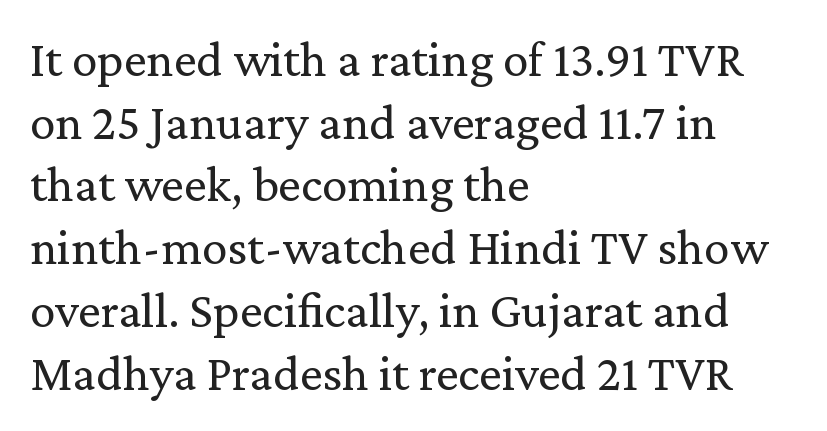
Q: Is the text bold? A: No.
Q: Is the text italic (slanted)? A: No, it is upright.
Q: Is the typeface a serif or a sans-serif typeface? A: Serif.
Q: Is the text underlined? A: No.
Q: How is the paragraph aligned? A: Left-aligned.
Q: Is the spacing between letters normal or unusually wide? A: Normal.
Q: Width (condensed, normal, or wide)? A: Normal.
Q: Stroke contrast? A: Low.
Q: x-height? A: Medium.
Q: Monospaced? A: No.
